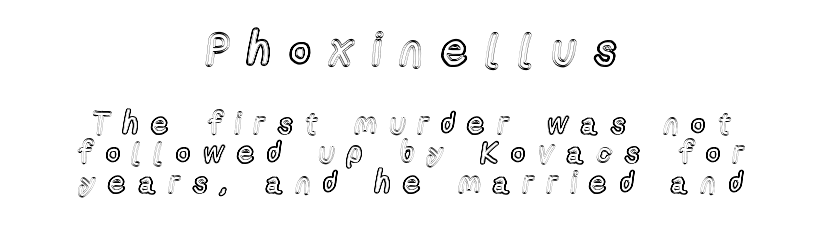
The image shows 45 px condensed type; set centered, tight line spacing (0.99x), unusually wide letter spacing (+0.43 em), not underlined; the first (top) block is 1.5x larger; a medium x-height.
